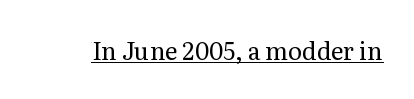
Underlined type. When letters stand straight like this, we call the style roman or upright. The line texture is even and compact thanks to regular tracking. The strokes carry an ordinary text weight at most.
